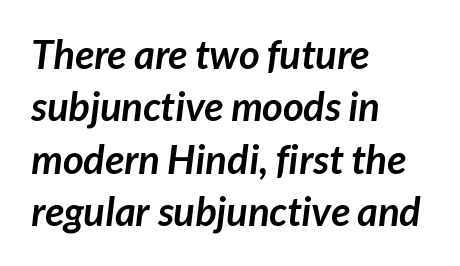
{"serif": "no", "bold": "yes", "weight": "semibold", "width": "normal", "stroke_contrast": "low", "x_height": "medium", "monospaced": "no", "underline": "no", "align": "left", "line_spacing": "normal", "line_spacing_ratio": 1.31, "letter_spacing": "normal", "letter_spacing_em": 0.0, "glyph_px": 40}
